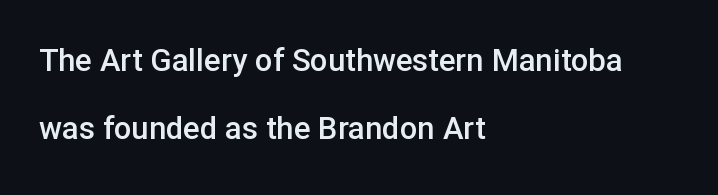
Q: Is the text bold? A: Semi-bold.
Q: Is the text italic (slanted)? A: No, it is upright.
Q: Is the typeface a serif or a sans-serif typeface? A: Sans-serif.
Q: Is the text underlined? A: No.
Q: How is the paragraph aligned? A: Left-aligned.
Q: Is the spacing between letters normal or unusually wide? A: Normal.
Q: Is the spacing between lines tight, normal or loose? A: Loose.
Q: Width (condensed, normal, or wide)? A: Normal.
Q: Stroke contrast? A: Low.
Q: x-height? A: Medium.
Q: Monospaced? A: No.
